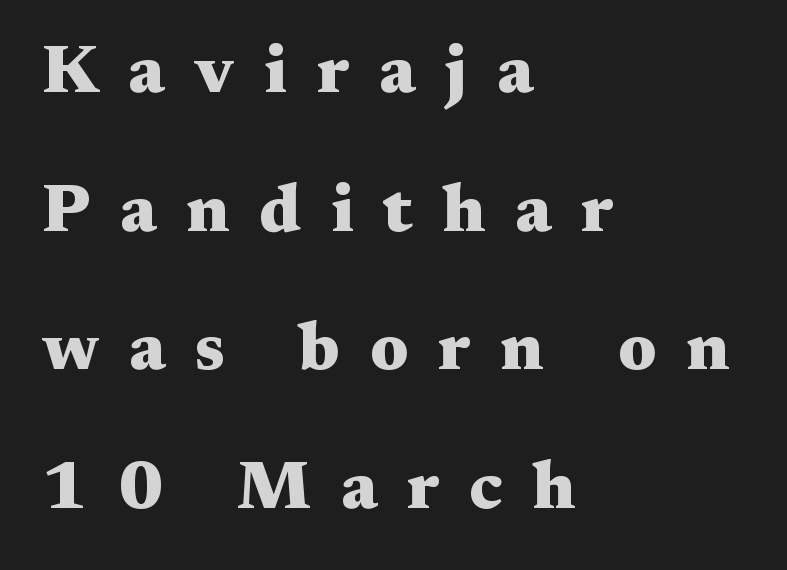
Q: Is the text bold? A: Yes.
Q: Is the text italic (slanted)? A: No, it is upright.
Q: Is the typeface a serif or a sans-serif typeface? A: Serif.
Q: Is the text underlined? A: No.
Q: How is the paragraph aligned? A: Left-aligned.
Q: Is the spacing between letters normal or unusually wide? A: Unusually wide.
Q: Is the spacing between lines tight, normal or loose? A: Loose.
Q: Width (condensed, normal, or wide)? A: Wide.
Q: Stroke contrast? A: Medium.
Q: x-height? A: Medium.
Q: Monospaced? A: No.
